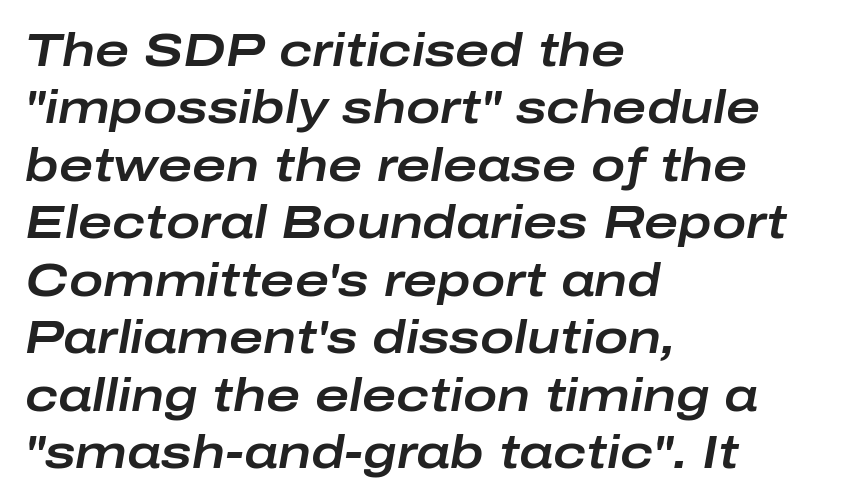
Note the varied advance widths — an 'i' is clearly narrower than an 'm'. Observe the lean: these are italic letterforms. Beneath every word, the page is bare. The setting favours the left margin, as ordinary paragraphs usually do. A normal amount of white space separates one row of letters from the next. Look at the tracking — it's just the regular setting, nothing added.
